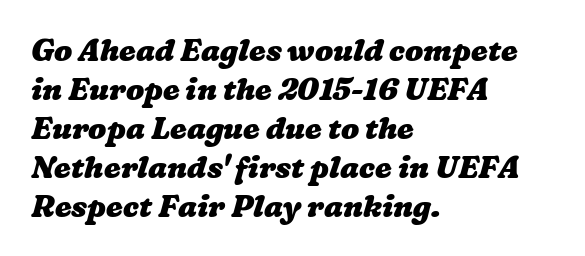
Q: Is the text bold? A: Yes.
Q: Is the text underlined? A: No.
Q: How is the paragraph aligned? A: Left-aligned.
Q: Is the spacing between letters normal or unusually wide? A: Normal.
Q: Is the spacing between lines tight, normal or loose? A: Normal.
Q: Width (condensed, normal, or wide)? A: Wide.
Q: Stroke contrast? A: Low.
Q: x-height? A: Medium.
Q: Monospaced? A: No.
